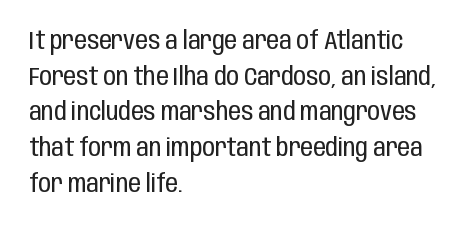
The image shows 25 px text type, upright; set left-aligned, normal line spacing (1.43x), normal letter spacing, not underlined.
